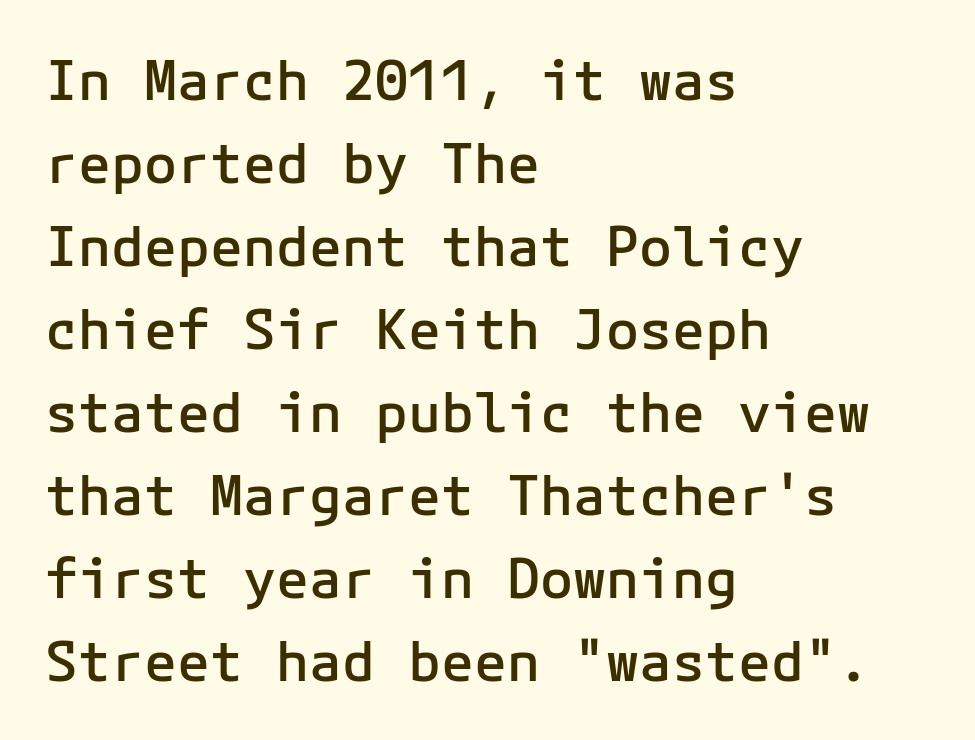
{"serif": "no", "italic": "no", "bold": "semi", "weight": "semibold", "width": "normal", "stroke_contrast": "low", "x_height": "medium", "underline": "no", "align": "left", "line_spacing": "normal", "line_spacing_ratio": 1.51, "letter_spacing": "normal", "letter_spacing_em": 0.0, "glyph_px": 55}
